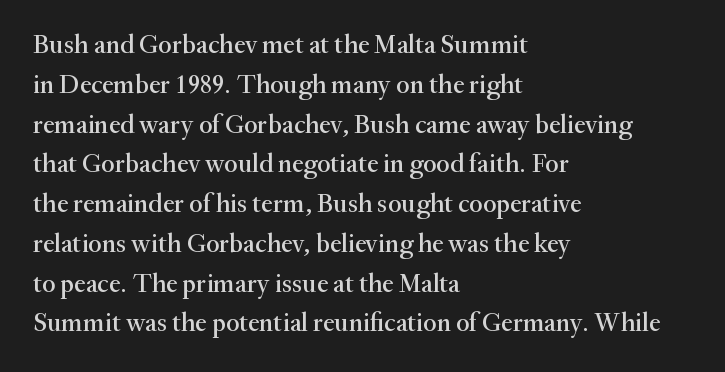
How would I describe the line gaps? Plain and ordinary. Does extra space separate the letters? No, they use regular spacing. These lines stack with their left ends in a neat column. Underlining? Definitely not there. Quick note: not italic, upright.
